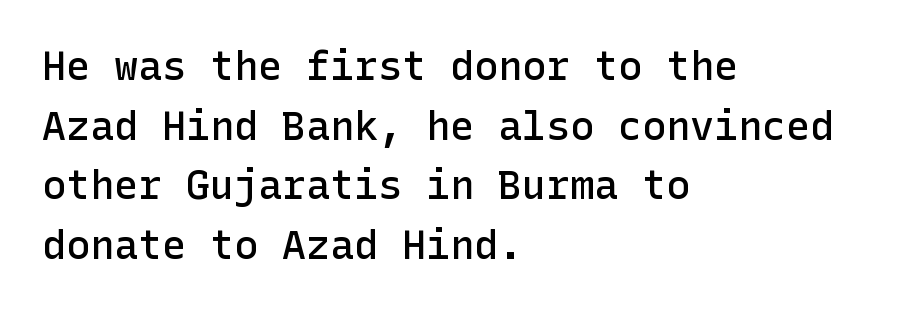
The rendering shows plain stroke endings on the letterforms — a sans-serif design. Does the copy run flush right? No — it runs flush left. One glance says typical: line gaps are just what's usual. The glyphs have the mass of a demibold cut, below bold.
